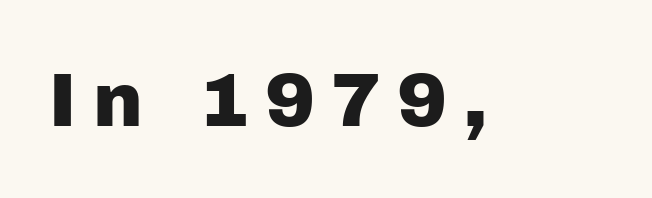
Letters rest on an invisible, unmarked baseline. The passage shown is typeset with a sans-serif family. Looks like regular typesetting: each glyph gets only the width it needs. You can tell it's not italic because the verticals are truly vertical. Is the letter spacing exaggerated? Yes — the characters are pushed far apart.
